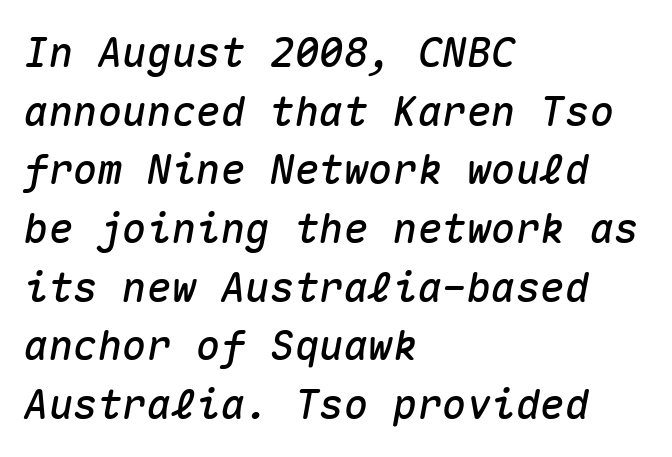
{"italic": "yes", "lean": "right", "slant_degrees": 10, "width": "normal", "stroke_contrast": "medium", "x_height": "medium", "monospaced": "yes", "underline": "no", "align": "left", "line_spacing": "normal", "line_spacing_ratio": 1.43, "letter_spacing": "normal", "letter_spacing_em": 0.0, "glyph_px": 41}
